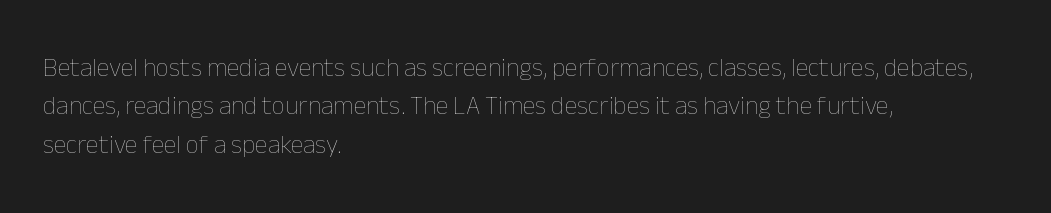
Q: Is the text bold? A: No.
Q: Is the text italic (slanted)? A: No, it is upright.
Q: Is the text underlined? A: No.
Q: How is the paragraph aligned? A: Left-aligned.
Q: Is the spacing between letters normal or unusually wide? A: Normal.
Q: Is the spacing between lines tight, normal or loose? A: Normal.
